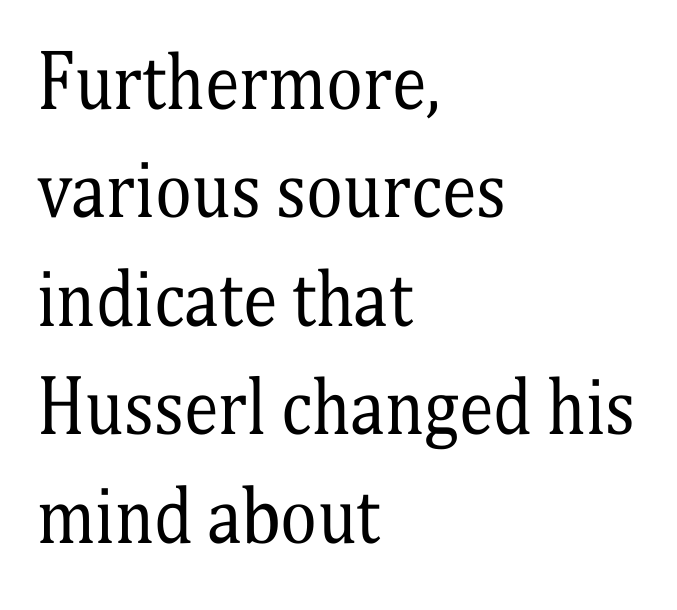
The image shows 70 px regular-weight, condensed serif type, upright; set left-aligned, normal line spacing (1.55x), normal letter spacing, not underlined; medium stroke contrast and a medium x-height.
